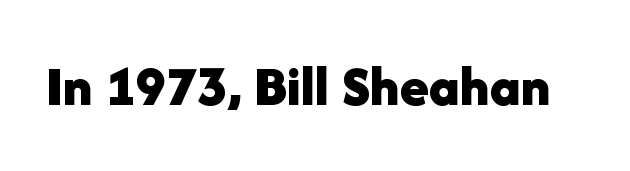
The image shows 59 px bold sans-serif type, upright; set normal letter spacing, not underlined; low stroke contrast and a medium x-height.
